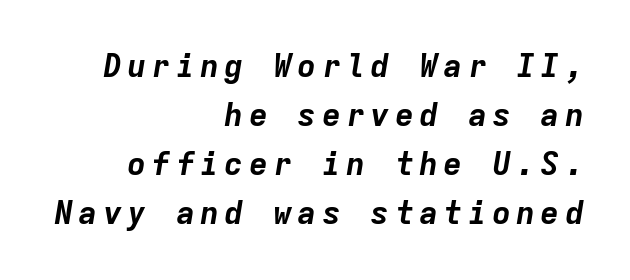
Q: Is the text bold? A: Yes.
Q: Is the text italic (slanted)? A: Yes, it leans right by about 9 degrees.
Q: Is the text underlined? A: No.
Q: How is the paragraph aligned? A: Right-aligned.
Q: Is the spacing between lines tight, normal or loose? A: Normal.
Q: Width (condensed, normal, or wide)? A: Normal.
Q: Stroke contrast? A: Low.
Q: x-height? A: Medium.
Q: Monospaced? A: Yes.
